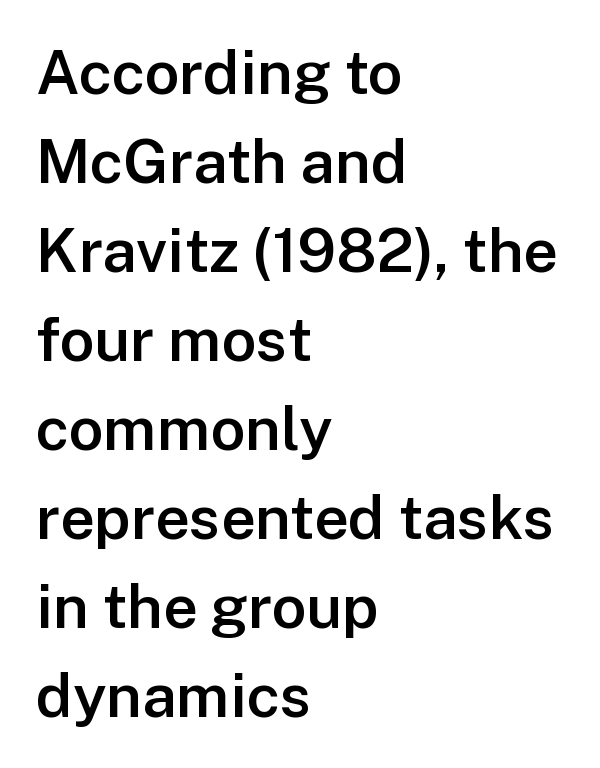
The image shows 61 px semibold sans-serif type, upright; set left-aligned, normal line spacing (1.46x), normal letter spacing, not underlined; low stroke contrast and a medium x-height.
